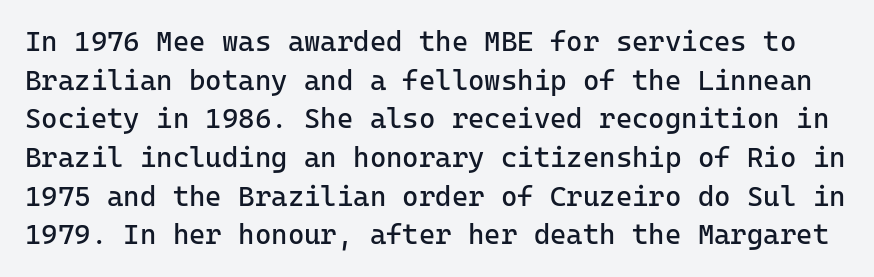
{"serif": "no", "italic": "no", "bold": "no", "weight": "regular", "width": "normal", "stroke_contrast": "low", "x_height": "medium", "monospaced": "yes", "underline": "no", "line_spacing": "normal", "line_spacing_ratio": 1.38, "letter_spacing": "normal", "letter_spacing_em": 0.0, "glyph_px": 28}
